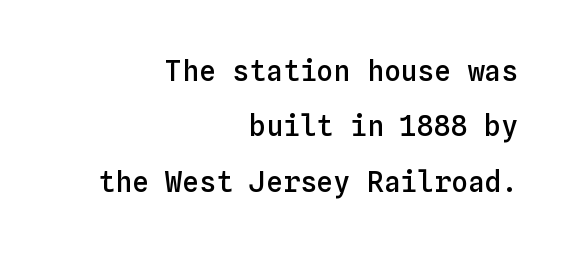
The horizontal fit of the characters is conventional and even. Think of a typewriter: that constant character pitch is what you see here. These lines carry some extra weight — a demibold, not a full bold. The baseline area is clear.
